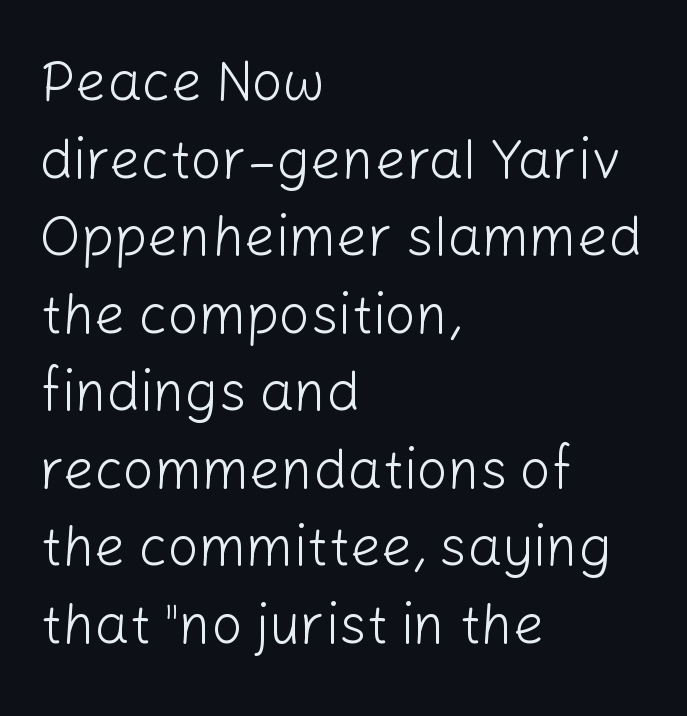
{"serif": "no", "italic": "no", "bold": "no", "weight": "light", "width": "normal", "stroke_contrast": "low", "x_height": "medium", "monospaced": "no", "underline": "no", "align": "left", "line_spacing": "normal", "line_spacing_ratio": 1.41, "letter_spacing": "normal", "letter_spacing_em": 0.0, "glyph_px": 55}
